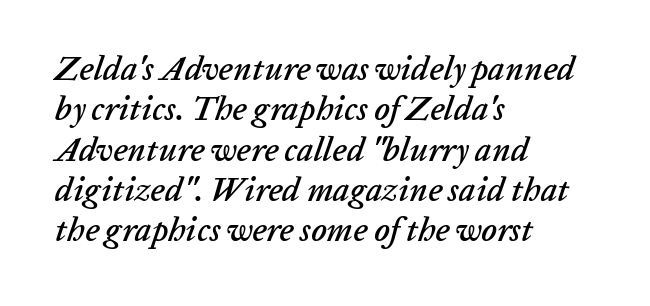
The image shows 33 px text type, italic (leaning right); set left-aligned, line spacing 1.22x, normal letter spacing, not underlined; low stroke contrast and a medium x-height.
